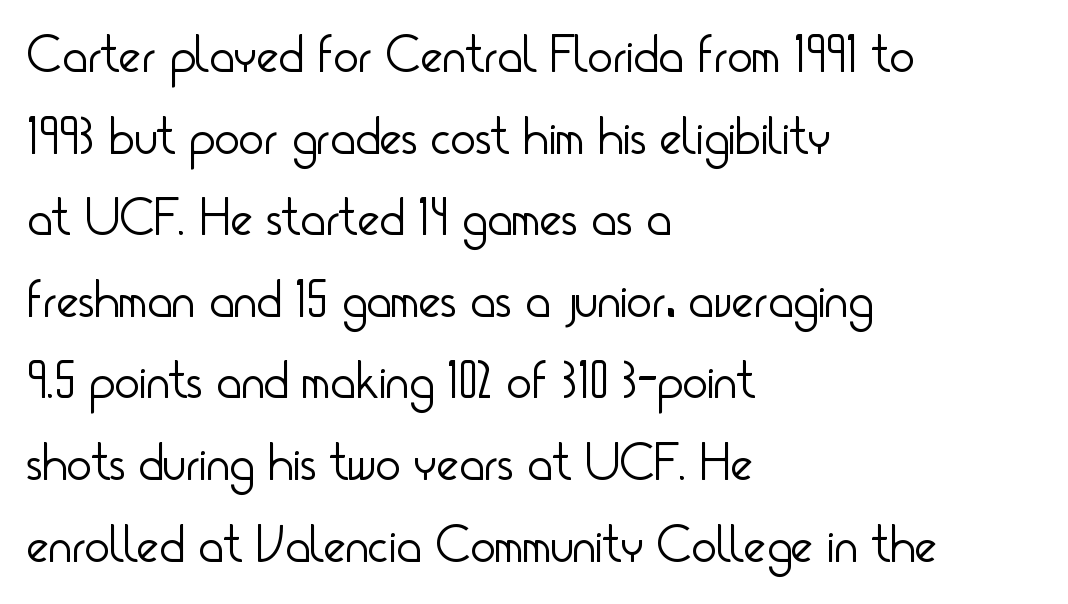
The image shows 53 px light, condensed sans-serif type, upright; set left-aligned, normal line spacing (1.54x), normal letter spacing, not underlined; low stroke contrast and a small x-height.
